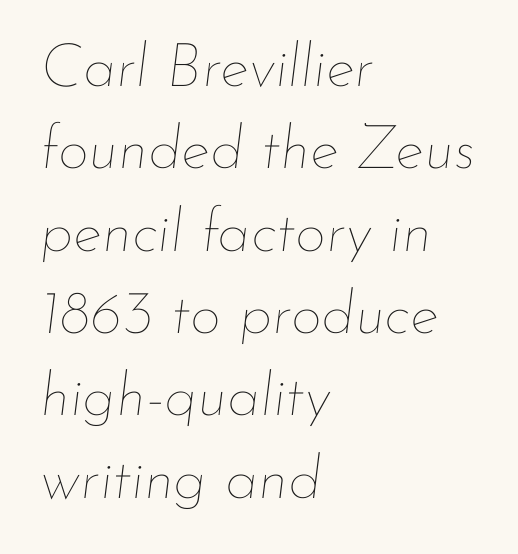
{"italic": "yes", "lean": "right", "slant_degrees": 7, "bold": "no", "weight": "thin", "width": "normal", "stroke_contrast": "low", "x_height": "small", "monospaced": "no", "underline": "no", "align": "left", "line_spacing": "normal", "line_spacing_ratio": 1.35, "letter_spacing": "normal", "letter_spacing_em": 0.0, "glyph_px": 61}
